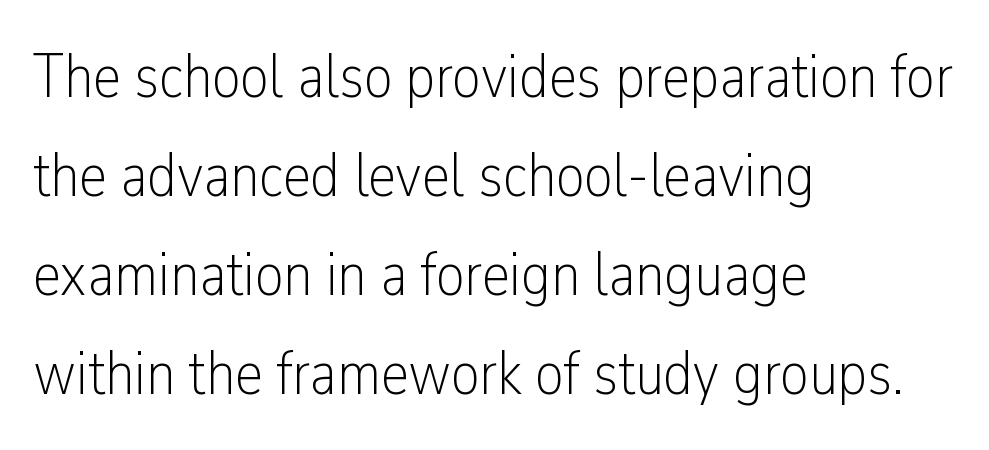
Q: Is the text bold? A: No.
Q: Is the text italic (slanted)? A: No, it is upright.
Q: Is the typeface a serif or a sans-serif typeface? A: Sans-serif.
Q: Is the text underlined? A: No.
Q: How is the paragraph aligned? A: Left-aligned.
Q: Is the spacing between letters normal or unusually wide? A: Normal.
Q: Is the spacing between lines tight, normal or loose? A: Normal.
Q: Width (condensed, normal, or wide)? A: Condensed.
Q: Stroke contrast? A: Low.
Q: x-height? A: Medium.
Q: Monospaced? A: No.
